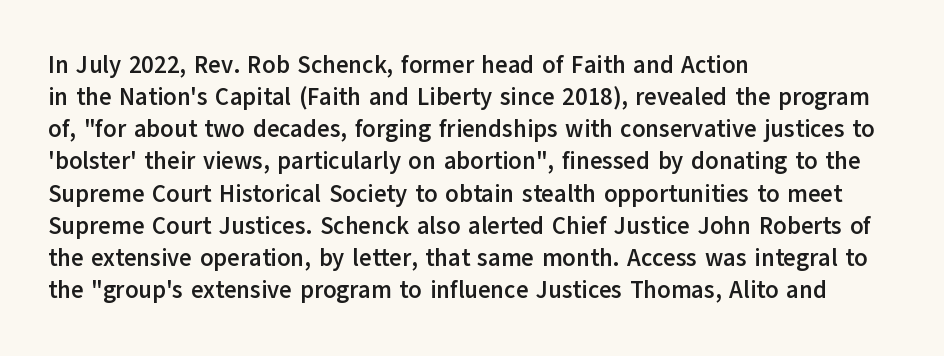
Heavy-handed strokes throughout: this text is bold. Ordinary non-slanted type is in use. The text block is weighted toward the left margin, trailing off unevenly rightward. Students, observe: this is what conventionally led text looks like. Students, note that the glyphs here touch the page at normal intervals. The words here are not underlined.
